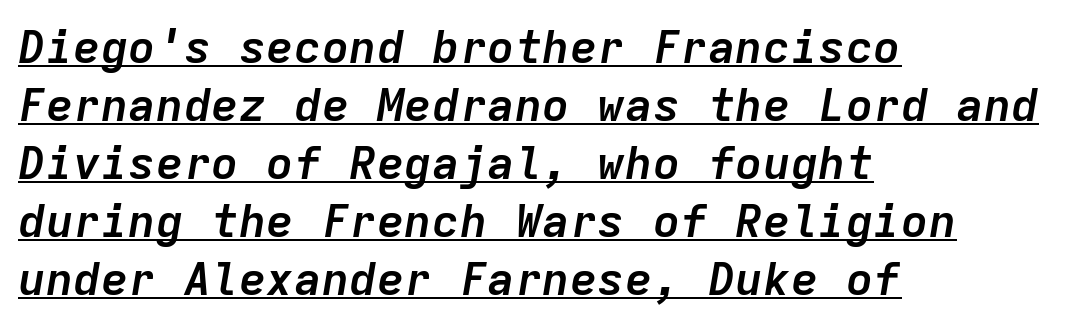
Q: Is the text bold? A: Yes.
Q: Is the text italic (slanted)? A: Yes, it leans right by about 9 degrees.
Q: Is the text underlined? A: Yes.
Q: How is the paragraph aligned? A: Left-aligned.
Q: Is the spacing between letters normal or unusually wide? A: Normal.
Q: Is the spacing between lines tight, normal or loose? A: Normal.
Q: Width (condensed, normal, or wide)? A: Normal.
Q: Stroke contrast? A: Low.
Q: x-height? A: Medium.
Q: Monospaced? A: Yes.
